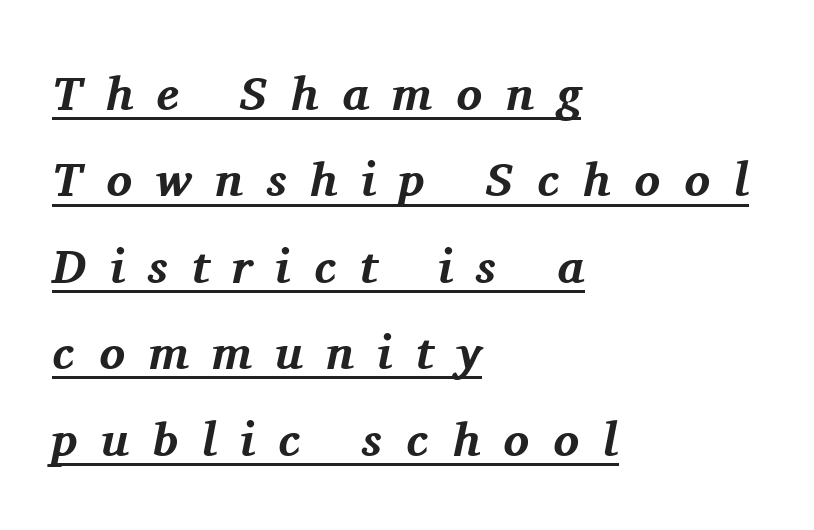
The image shows 48 px bold serif type, italic (leaning right); set left-aligned, line spacing 1.8x, unusually wide letter spacing (+0.49 em), underlined; medium stroke contrast and a medium x-height.
